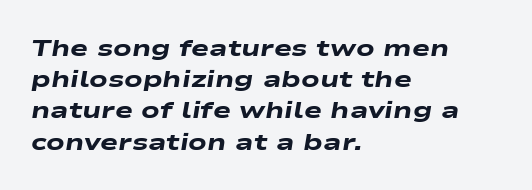
{"italic": "yes", "lean": "right", "slant_degrees": 9, "bold": "yes", "underline": "no", "align": "left", "line_spacing": "normal", "line_spacing_ratio": 1.3, "letter_spacing": "normal", "letter_spacing_em": 0.0, "glyph_px": 24}
